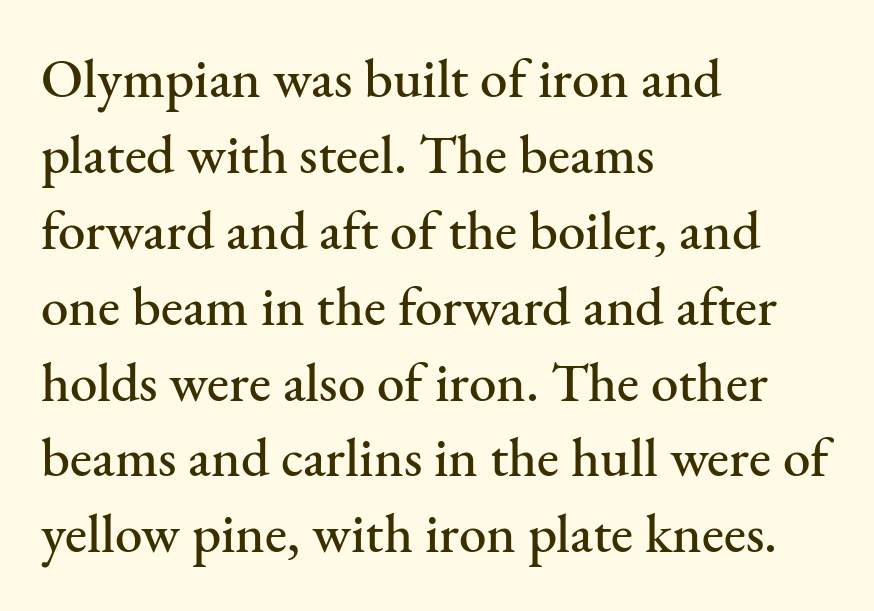
Q: Is the text italic (slanted)? A: No, it is upright.
Q: Is the typeface a serif or a sans-serif typeface? A: Serif.
Q: Is the text underlined? A: No.
Q: How is the paragraph aligned? A: Left-aligned.
Q: Is the spacing between letters normal or unusually wide? A: Normal.
Q: Is the spacing between lines tight, normal or loose? A: Normal.
Q: Width (condensed, normal, or wide)? A: Normal.
Q: Stroke contrast? A: Medium.
Q: x-height? A: Small.
Q: Monospaced? A: No.
